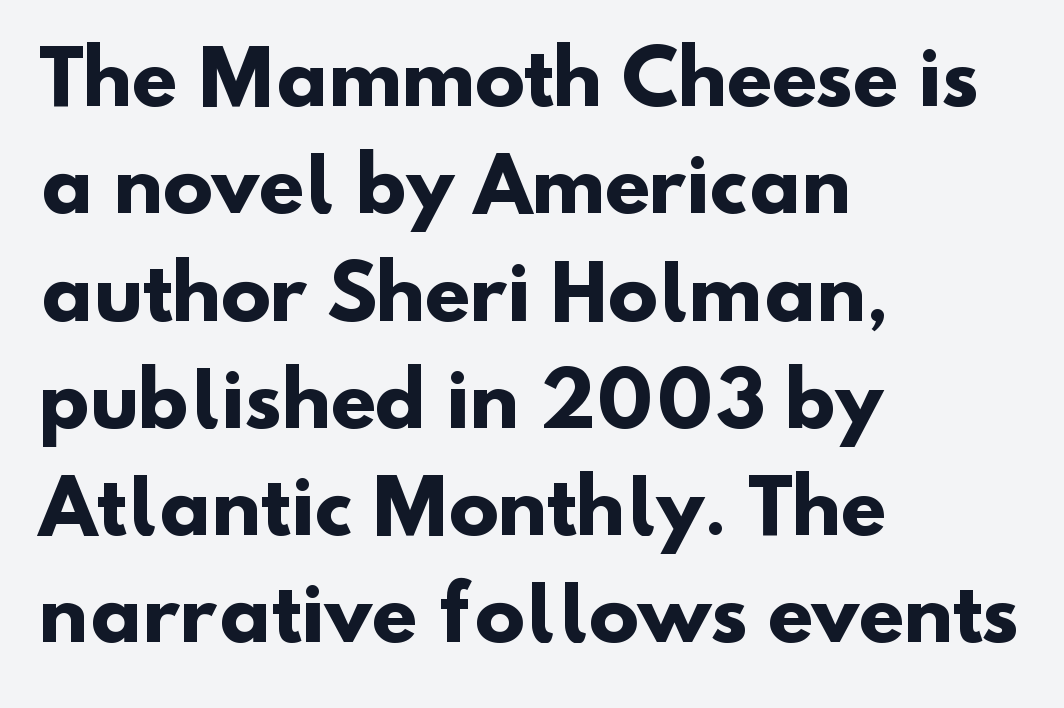
{"serif": "no", "bold": "yes", "weight": "heavy", "width": "normal", "stroke_contrast": "low", "x_height": "small", "monospaced": "no", "underline": "no", "align": "left", "line_spacing": "normal", "line_spacing_ratio": 1.45, "letter_spacing": "normal", "letter_spacing_em": 0.0, "glyph_px": 74}
